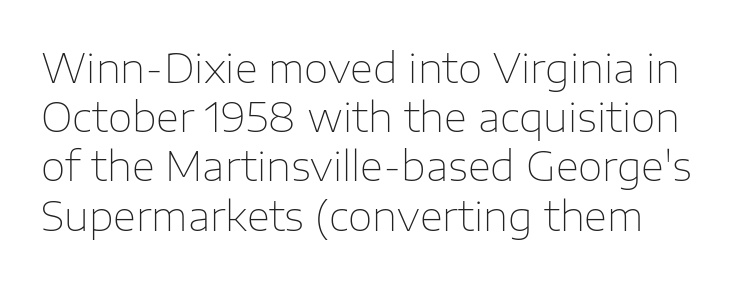
The image shows 40 px thin sans-serif type, upright; set line spacing 1.23x, normal letter spacing, not underlined; low stroke contrast and a medium x-height.
